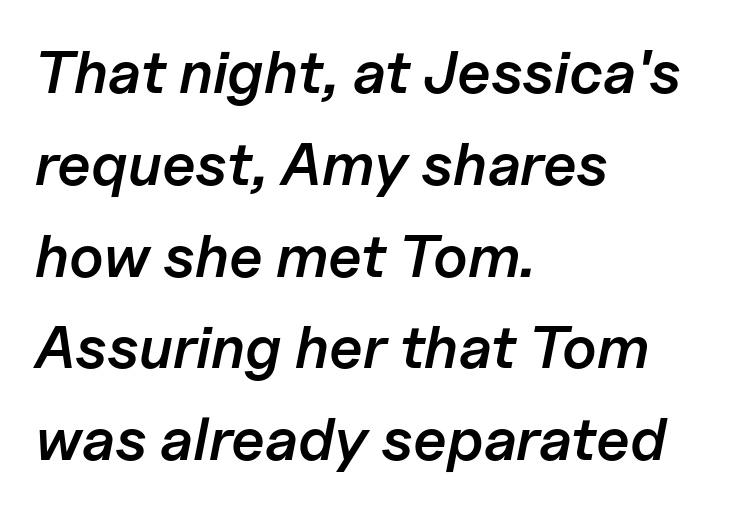
These lines are set flush left with a ragged right edge. The letters sit at their default tracking, neither squeezed nor spread. Whoever set this chose a conventional vertical rhythm. Here the designer chose a conventional face with non-uniform glyph widths. Set as a demibold, roughly 600 on the weight scale. The area under the type is left untouched.
